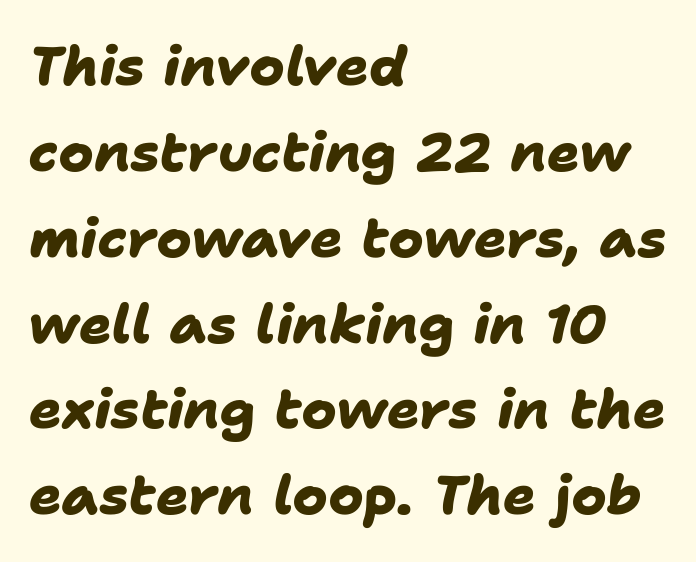
Q: Is the text bold? A: Yes.
Q: Is the typeface a serif or a sans-serif typeface? A: Sans-serif.
Q: Is the text underlined? A: No.
Q: How is the paragraph aligned? A: Left-aligned.
Q: Is the spacing between letters normal or unusually wide? A: Normal.
Q: Is the spacing between lines tight, normal or loose? A: Normal.
Q: Width (condensed, normal, or wide)? A: Normal.
Q: Stroke contrast? A: Low.
Q: x-height? A: Medium.
Q: Monospaced? A: No.
